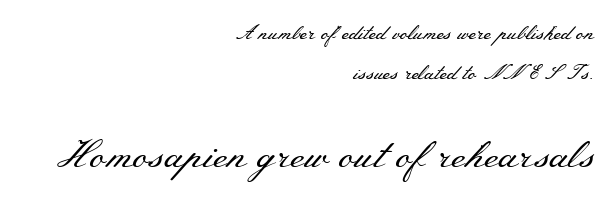
Q: Is the text bold? A: No.
Q: Is the text italic (slanted)? A: Yes.
Q: Is the typeface a serif or a sans-serif typeface? A: Serif.
Q: Is the text underlined? A: No.
Q: How is the paragraph aligned? A: Right-aligned.
Q: Is the spacing between letters normal or unusually wide? A: Normal.
Q: Is the spacing between lines tight, normal or loose? A: Loose.
Q: Which block of text is set in a larger size, the first (top) or the second (bottom)? A: The second (bottom) one.
Q: Width (condensed, normal, or wide)? A: Wide.
Q: Stroke contrast? A: Medium.
Q: x-height? A: Small.
Q: Monospaced? A: No.
